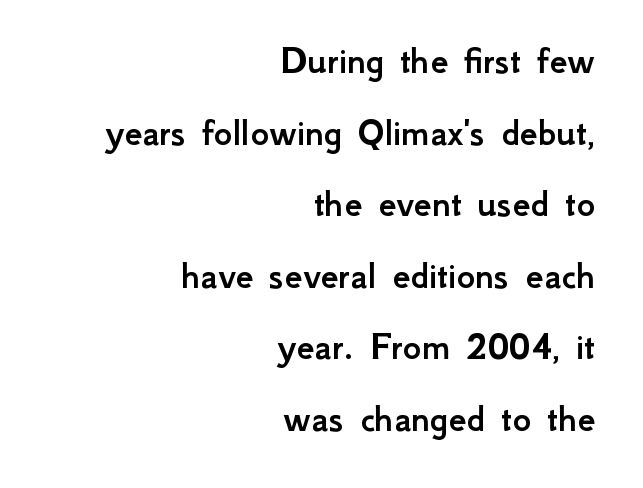
{"serif": "no", "italic": "no", "width": "normal", "stroke_contrast": "low", "x_height": "small", "monospaced": "no", "underline": "no", "align": "right", "line_spacing_ratio": 1.79, "letter_spacing": "normal", "letter_spacing_em": 0.0, "glyph_px": 40}
